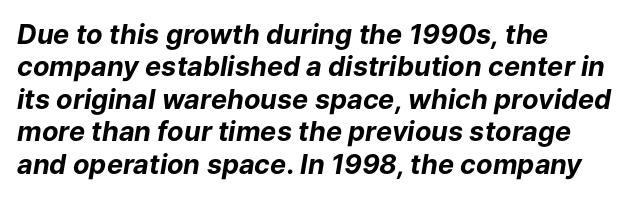
Yep, that's italic — everything's leaning. The passage shown is not underscored anywhere. Heft: maximum for text — a bold. Line starts are locked; line ends wander. Glyph-to-glyph distance matches everyday printed text.
